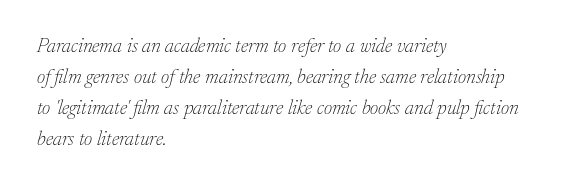
Quick note: underline off. The vertical gap from one line to the next is medium. The face used here has a pronounced slope to its letters. The passage shown has conventional tracking throughout. A student would call this left alignment; a typographer would say flush left, rag right. On a weight scale, this lands at 450 or below.
